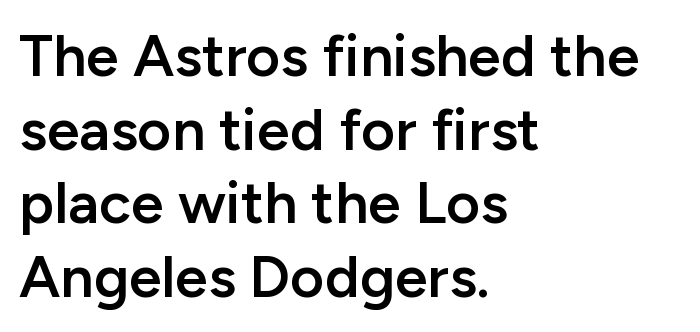
Q: Is the text bold? A: Semi-bold.
Q: Is the text italic (slanted)? A: No, it is upright.
Q: Is the typeface a serif or a sans-serif typeface? A: Sans-serif.
Q: Is the text underlined? A: No.
Q: How is the paragraph aligned? A: Left-aligned.
Q: Is the spacing between letters normal or unusually wide? A: Normal.
Q: Is the spacing between lines tight, normal or loose? A: Normal.
Q: Width (condensed, normal, or wide)? A: Normal.
Q: Stroke contrast? A: Low.
Q: x-height? A: Medium.
Q: Monospaced? A: No.
